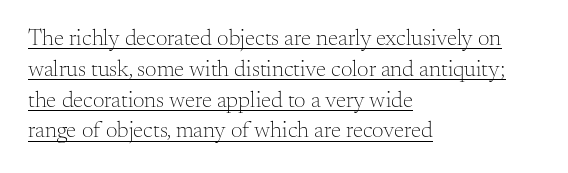
The specimen reads as upright at a glance. Each word holds together tightly as a unit, with standard inter-letter gaps. Heaviness? Minimal to ordinary, like unemphasized prose. Beneath each row of characters lies a ruled line. Quick note: interline space is typical. In CSS terms this would be text-align: left.
